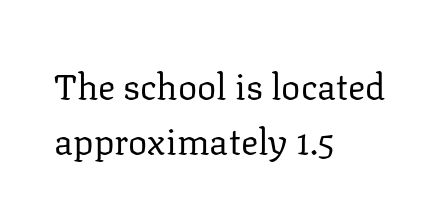
{"serif": "yes", "italic": "no", "bold": "no", "weight": "regular", "width": "normal", "stroke_contrast": "low", "x_height": "medium", "monospaced": "no", "underline": "no", "align": "left", "line_spacing": "normal", "line_spacing_ratio": 1.54, "letter_spacing": "normal", "letter_spacing_em": 0.0, "glyph_px": 36}
